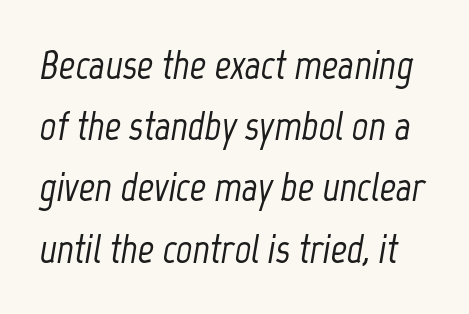
Q: Is the text italic (slanted)? A: Yes, it leans right by about 12 degrees.
Q: Is the text underlined? A: No.
Q: Is the spacing between letters normal or unusually wide? A: Normal.
Q: Is the spacing between lines tight, normal or loose? A: Normal.
Q: Width (condensed, normal, or wide)? A: Condensed.
Q: Stroke contrast? A: Low.
Q: x-height? A: Medium.
Q: Monospaced? A: No.
